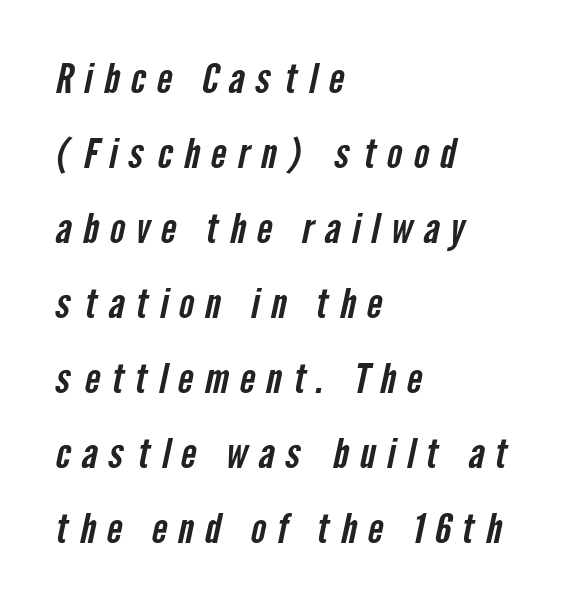
Q: Is the typeface a serif or a sans-serif typeface? A: Sans-serif.
Q: Is the text underlined? A: No.
Q: How is the paragraph aligned? A: Left-aligned.
Q: Is the spacing between letters normal or unusually wide? A: Unusually wide.
Q: Width (condensed, normal, or wide)? A: Condensed.
Q: Stroke contrast? A: Low.
Q: x-height? A: Medium.
Q: Monospaced? A: No.
